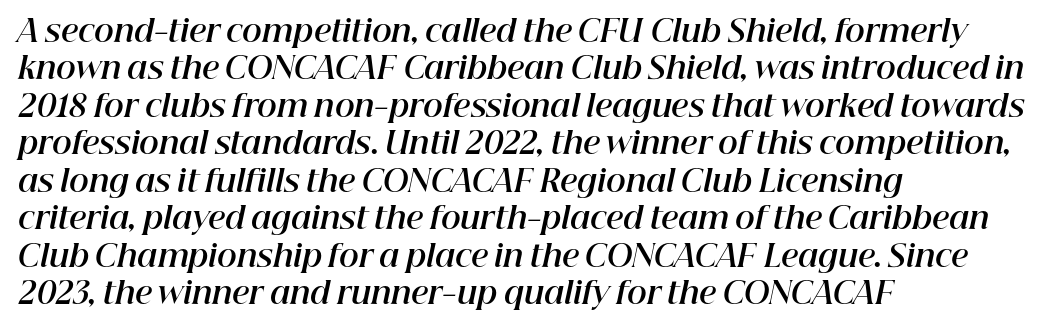
{"italic": "yes", "lean": "right", "slant_degrees": 12, "bold": "yes", "weight": "bold", "width": "normal", "stroke_contrast": "high", "x_height": "medium", "monospaced": "no", "underline": "no", "align": "left", "line_spacing": "normal", "line_spacing_ratio": 1.25, "letter_spacing": "normal", "letter_spacing_em": 0.0, "glyph_px": 30}
